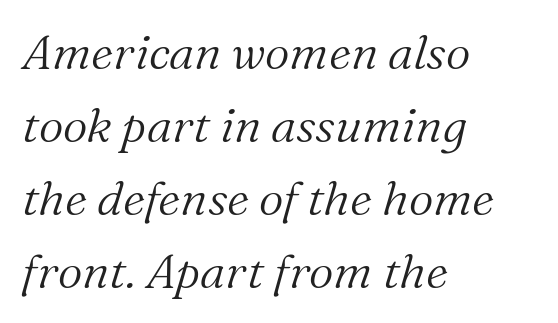
{"serif": "yes", "italic": "yes", "lean": "right", "slant_degrees": 16, "bold": "no", "weight": "light", "width": "normal", "stroke_contrast": "medium", "x_height": "medium", "monospaced": "no", "underline": "no", "align": "left", "line_spacing": "normal", "line_spacing_ratio": 1.52, "letter_spacing": "normal", "letter_spacing_em": 0.0, "glyph_px": 48}
